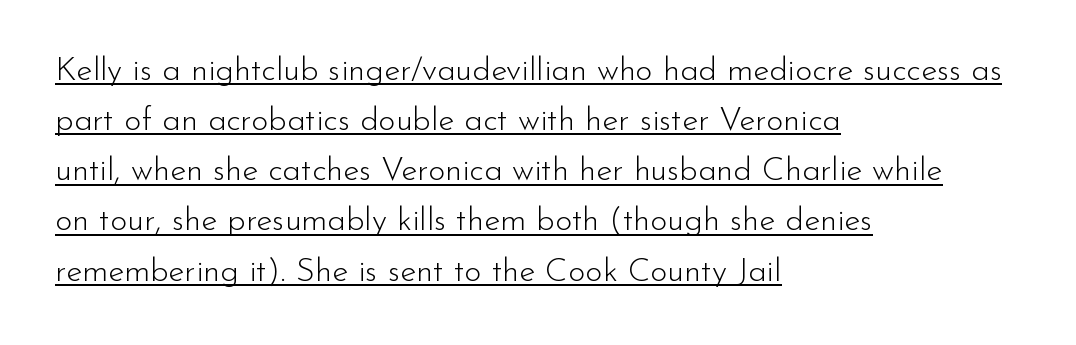
Q: Is the text bold? A: No.
Q: Is the text italic (slanted)? A: No, it is upright.
Q: Is the typeface a serif or a sans-serif typeface? A: Sans-serif.
Q: Is the text underlined? A: Yes.
Q: How is the paragraph aligned? A: Left-aligned.
Q: Is the spacing between letters normal or unusually wide? A: Normal.
Q: Is the spacing between lines tight, normal or loose? A: Normal.
Q: Width (condensed, normal, or wide)? A: Normal.
Q: Stroke contrast? A: Low.
Q: x-height? A: Small.
Q: Monospaced? A: No.
